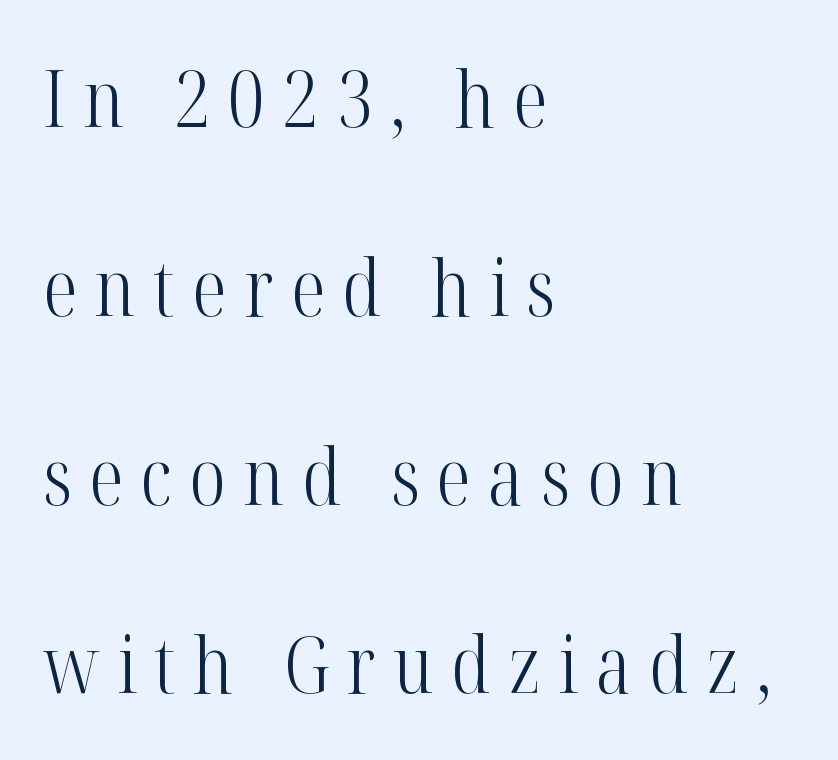
The image shows 78 px light, condensed serif type, upright; set left-aligned, loose line spacing (2.42x), unusually wide letter spacing (+0.22 em), not underlined; high stroke contrast and a medium x-height.
